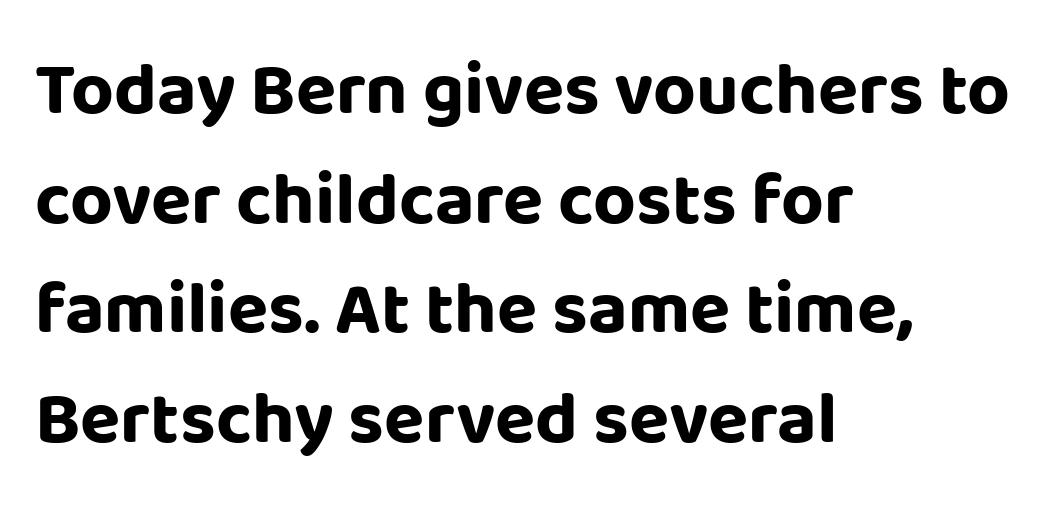
Q: Is the text bold? A: Yes.
Q: Is the text italic (slanted)? A: No, it is upright.
Q: Is the typeface a serif or a sans-serif typeface? A: Sans-serif.
Q: Is the text underlined? A: No.
Q: How is the paragraph aligned? A: Left-aligned.
Q: Is the spacing between letters normal or unusually wide? A: Normal.
Q: Is the spacing between lines tight, normal or loose? A: Normal.
Q: Width (condensed, normal, or wide)? A: Normal.
Q: Stroke contrast? A: Low.
Q: x-height? A: Large.
Q: Monospaced? A: No.
